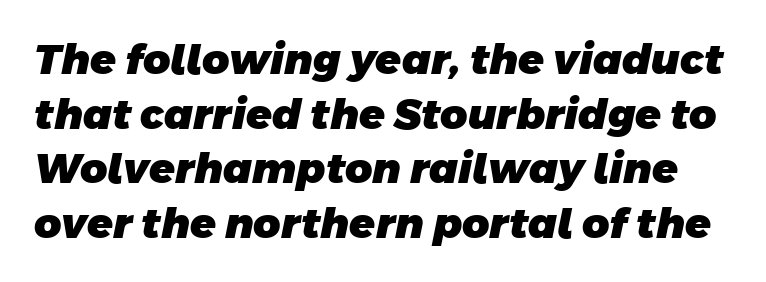
Has an underline been added? It has not. This is sans-serif lettering, the kind often seen on screens and signage. How are the letters spaced? Ordinarily, with no added tracking. Stroke thickness is high; the sample reads as a true bold. The face used here is proportionally spaced, like ordinary book or web type.
